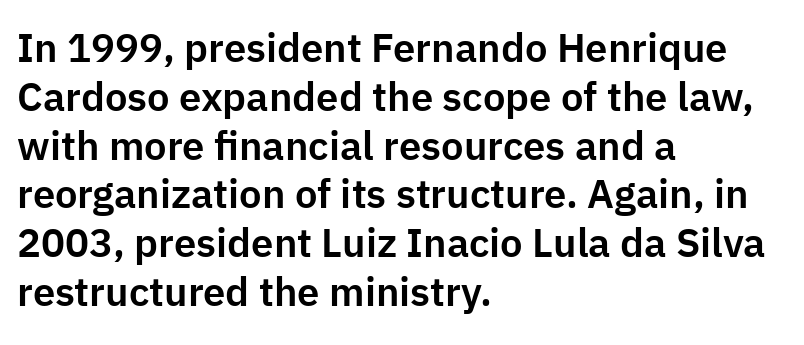
Q: Is the text italic (slanted)? A: No, it is upright.
Q: Is the typeface a serif or a sans-serif typeface? A: Sans-serif.
Q: Is the text underlined? A: No.
Q: How is the paragraph aligned? A: Left-aligned.
Q: Is the spacing between letters normal or unusually wide? A: Normal.
Q: Width (condensed, normal, or wide)? A: Normal.
Q: Stroke contrast? A: Low.
Q: x-height? A: Medium.
Q: Monospaced? A: No.
